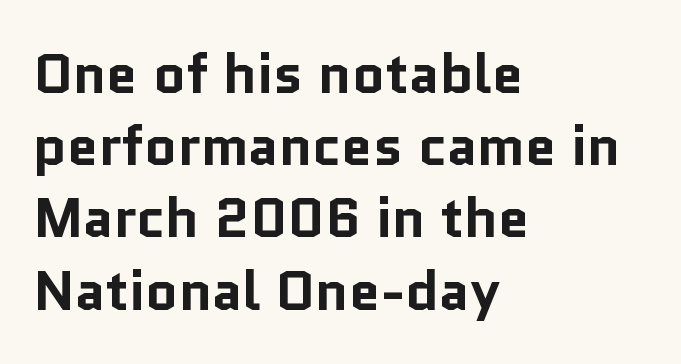
The horizontal fit of the characters is conventional and even. Regarding leading, the lines here are spaced in the standard way. The rendering uses natural spacing where letterforms have individual widths. Every character sits straight up, as roman type does. Type style note: lacks serifs.
